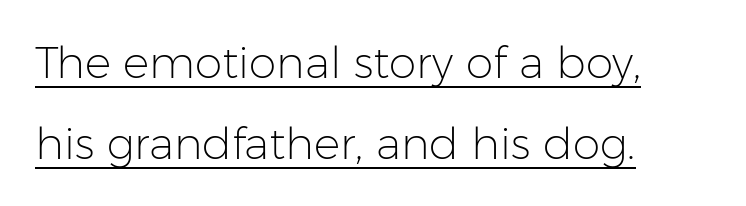
The horizontal fit of the characters is conventional and even. Layout note: lines flush left. Note the varied advance widths — an 'i' is clearly narrower than an 'm'. The cut favours lightness, reaching ordinary text weight at its darkest. Is there any slant? The stems are plumb. The passage shown is underscored from start to finish.
